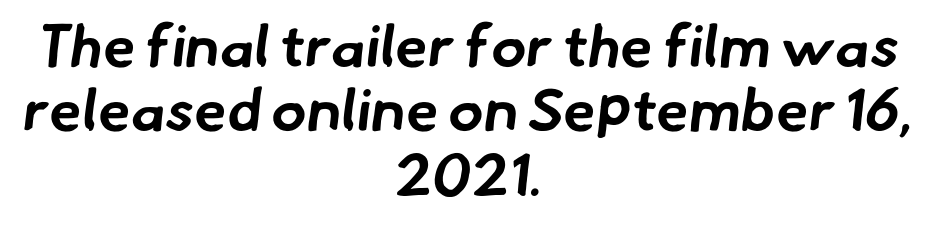
Q: Is the text bold? A: Yes.
Q: Is the typeface a serif or a sans-serif typeface? A: Sans-serif.
Q: Is the text underlined? A: No.
Q: How is the paragraph aligned? A: Centered.
Q: Is the spacing between letters normal or unusually wide? A: Normal.
Q: Is the spacing between lines tight, normal or loose? A: Tight.
Q: Width (condensed, normal, or wide)? A: Normal.
Q: Stroke contrast? A: Low.
Q: x-height? A: Small.
Q: Monospaced? A: No.
